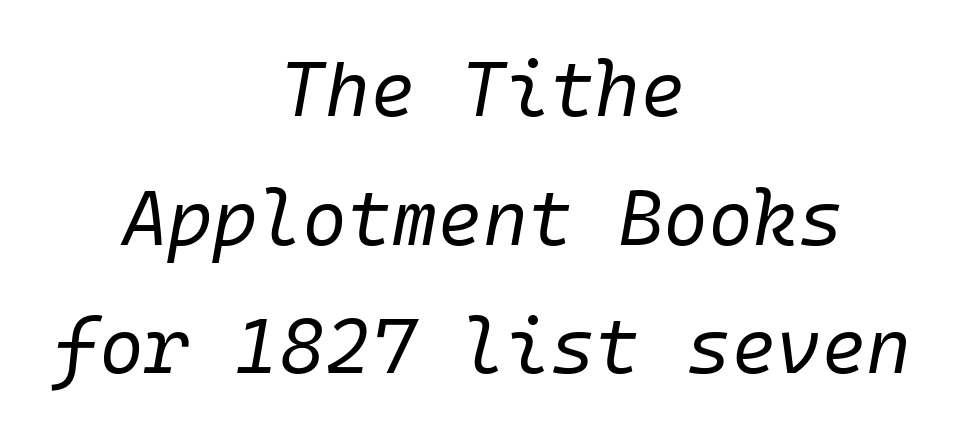
Evenly set lines give the paragraph a standard silhouette. Is the letter spacing exaggerated? No — it looks like the ordinary default. One-word summary of the alignment: center. Observe the lean: these are italic letterforms. The letters march in equal steps, a hallmark of fixed-pitch type. The words here are not underlined.
